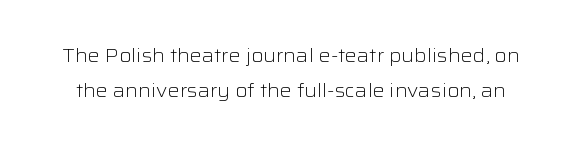
This is roman type, the default non-slanted kind. Is the type heavy? It reads as light-to-regular instead. How are the letters spaced? Ordinarily, with no added tracking. Type without underlining.
